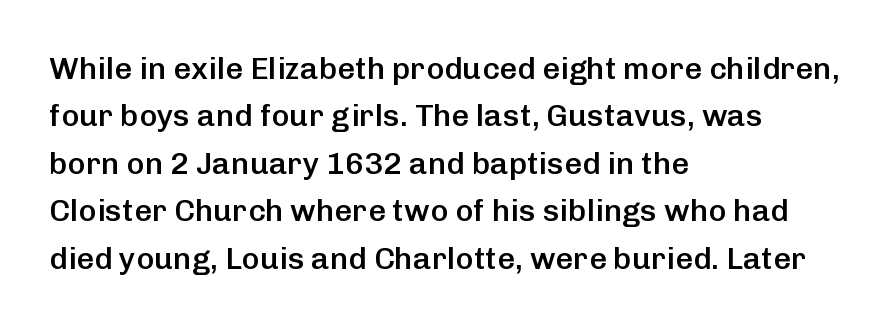
The image shows 31 px semibold sans-serif type, upright; set left-aligned, normal line spacing (1.53x), normal letter spacing, not underlined; low stroke contrast and a medium x-height.
